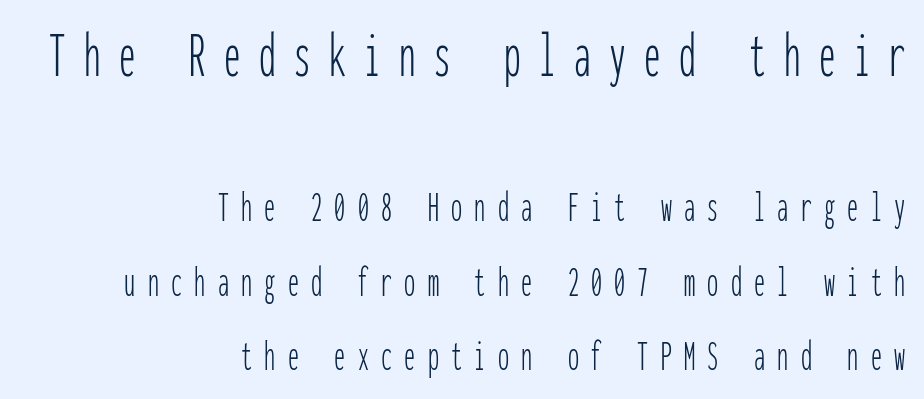
Q: Is the text bold? A: No.
Q: Is the text italic (slanted)? A: No, it is upright.
Q: Is the typeface a serif or a sans-serif typeface? A: Sans-serif.
Q: Is the text underlined? A: No.
Q: How is the paragraph aligned? A: Right-aligned.
Q: Is the spacing between letters normal or unusually wide? A: Unusually wide.
Q: Is the spacing between lines tight, normal or loose? A: Normal.
Q: Which block of text is set in a larger size, the first (top) or the second (bottom)? A: The first (top) one.
Q: Width (condensed, normal, or wide)? A: Condensed.
Q: Stroke contrast? A: Low.
Q: x-height? A: Medium.
Q: Monospaced? A: Yes.
